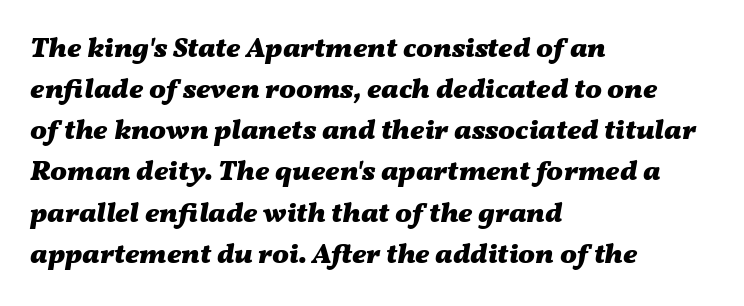
Q: Is the text bold? A: Yes.
Q: Is the text italic (slanted)? A: Yes, it leans right by about 11 degrees.
Q: Is the text underlined? A: No.
Q: How is the paragraph aligned? A: Left-aligned.
Q: Is the spacing between letters normal or unusually wide? A: Normal.
Q: Is the spacing between lines tight, normal or loose? A: Normal.
Q: Width (condensed, normal, or wide)? A: Wide.
Q: Stroke contrast? A: Medium.
Q: x-height? A: Medium.
Q: Monospaced? A: No.
